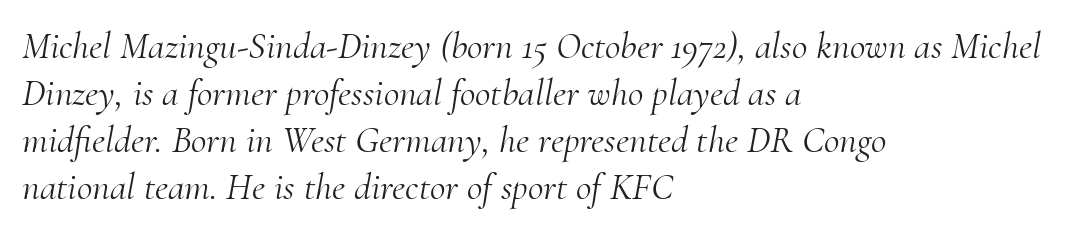
{"serif": "yes", "italic": "yes", "lean": "right", "slant_degrees": 10, "bold": "no", "weight": "light", "width": "normal", "stroke_contrast": "medium", "x_height": "small", "monospaced": "no", "underline": "no", "align": "left", "line_spacing_ratio": 1.24, "letter_spacing": "normal", "letter_spacing_em": 0.0, "glyph_px": 38}
